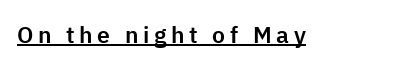
{"italic": "no", "underline": "yes", "letter_spacing": "wide", "letter_spacing_em": 0.2, "glyph_px": 23}
